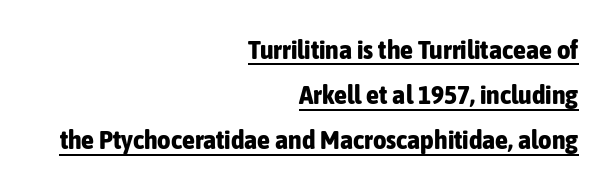
{"italic": "no", "bold": "yes", "underline": "yes", "align": "right", "line_spacing_ratio": 1.74, "letter_spacing": "normal", "letter_spacing_em": 0.0, "glyph_px": 26}
